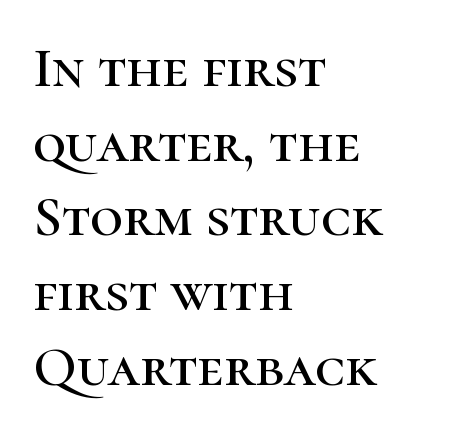
{"serif": "yes", "italic": "no", "width": "normal", "stroke_contrast": "high", "x_height": "medium", "monospaced": "no", "underline": "no", "align": "left", "line_spacing": "normal", "line_spacing_ratio": 1.31, "letter_spacing": "normal", "letter_spacing_em": 0.0, "glyph_px": 57}
